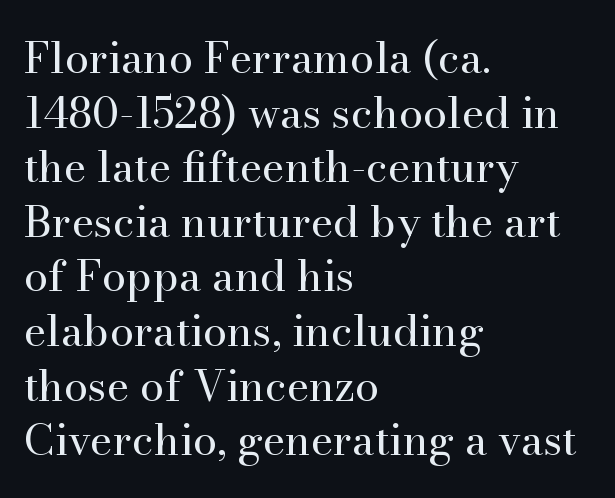
The strip under each line holds only bare page. You could not count columns in this text — the font is proportionally spaced. If you drew a ruler down the left edge, every line would touch it. The font sits on the lighter half of the weight spectrum, regular included. Is there much room between lines? A standard amount, neither cramped nor airy. Between one letter and the next there's only the usual sliver of space.
